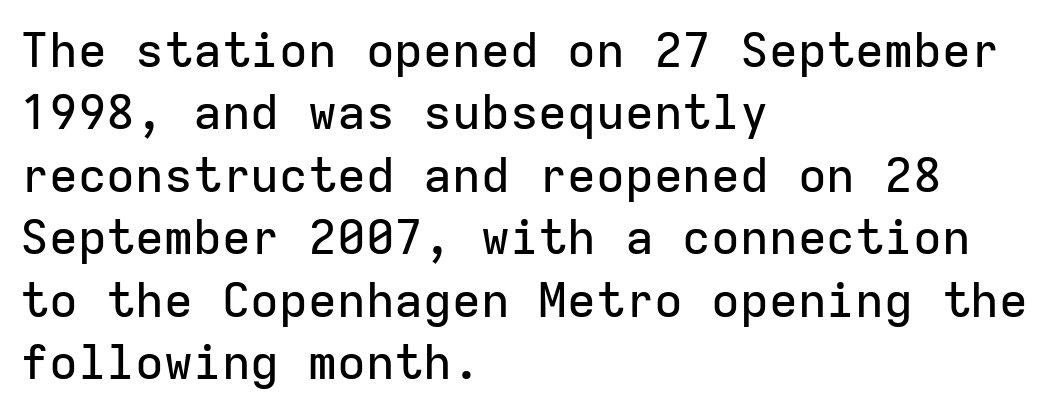
The image shows 48 px sans-serif type, upright, monospaced; set left-aligned, normal line spacing (1.3x), normal letter spacing, not underlined; low stroke contrast and a medium x-height.
